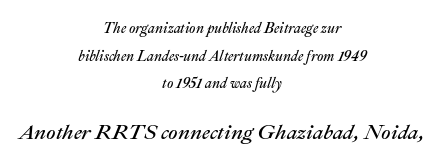
Every row of glyphs is offset so its center matches the block's center. How would I describe the line gaps? Wide and relaxed. Glance below the letters and you will spot only blank space. The later block is typeset at a bigger size than the earlier block. Spacing between characters is what you'd get straight out of the box.
